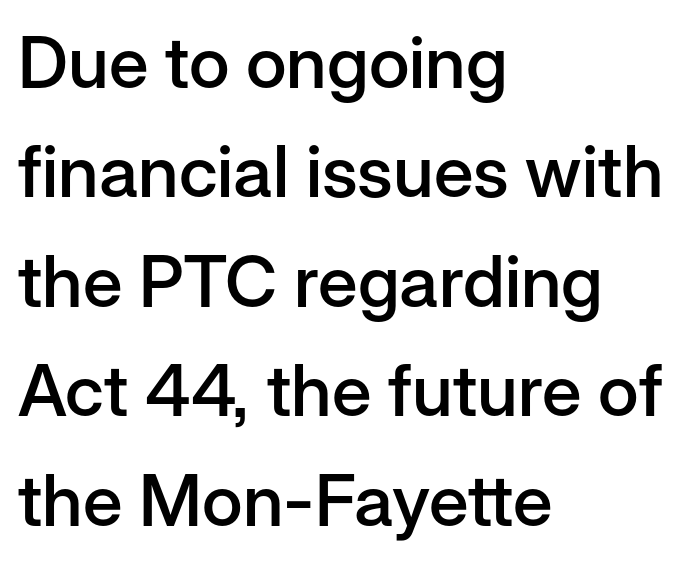
The image shows 72 px semibold sans-serif type, upright; set left-aligned, normal line spacing (1.52x), normal letter spacing, not underlined; low stroke contrast and a medium x-height.
